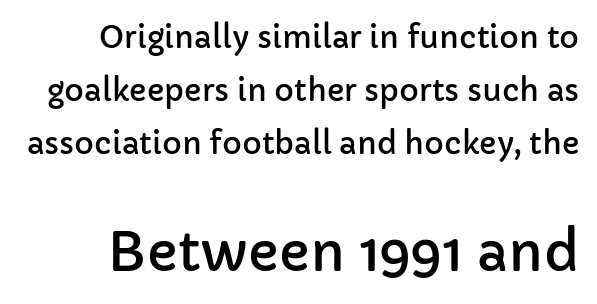
{"serif": "no", "italic": "no", "width": "normal", "stroke_contrast": "low", "x_height": "medium", "monospaced": "no", "underline": "no", "line_spacing_ratio": 1.76, "letter_spacing": "normal", "letter_spacing_em": 0.0, "larger_block": "second", "size_ratio": 1.77, "glyph_px": 53}
